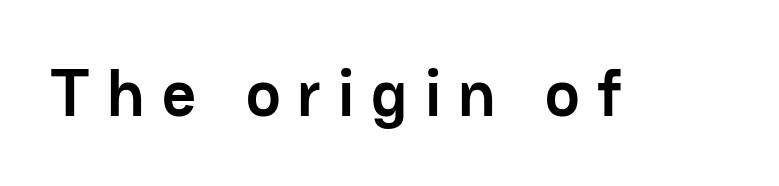
The passage shown is typed in a proportional face where columns would drift. This sample uses expanded letter spacing, leaving extra air between glyphs. Type without underlining. The letters stand upright; this is a roman face. Each glyph is drawn with heavy, bold strokes. Each letter's strokes conclude bluntly, with no projecting serifs.
